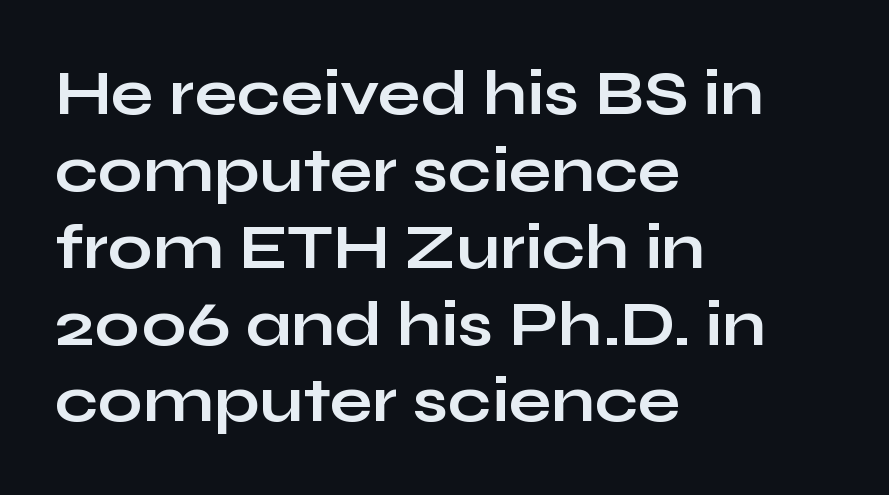
You could not count columns in this text — the font is proportionally spaced. Plain, unruled lines of type. Glyph-to-glyph distance matches everyday printed text. The glyphs in this specimen are sans serif. If you drew a ruler down the left edge, every line would touch it. Students, this is bold: see how much ink each stroke carries.
